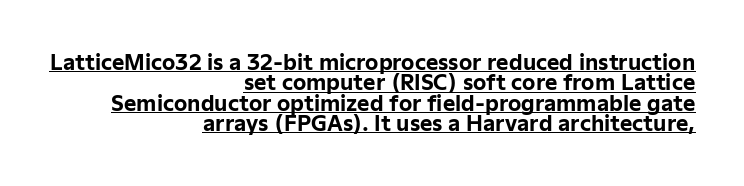
{"italic": "no", "bold": "yes", "underline": "yes", "align": "right", "line_spacing": "tight", "line_spacing_ratio": 0.97, "letter_spacing": "normal", "letter_spacing_em": 0.0, "glyph_px": 21}
